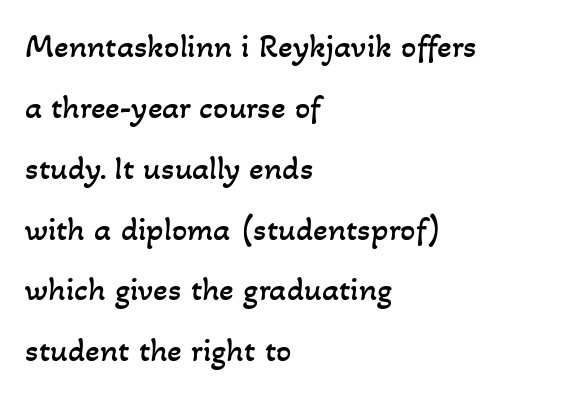
The image shows 34 px regular-weight type; set left-aligned, line spacing 1.79x, normal letter spacing, not underlined; low stroke contrast and a small x-height.
